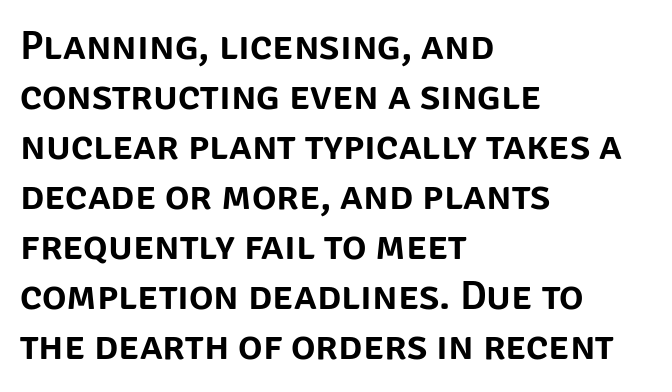
{"serif": "no", "italic": "no", "width": "normal", "stroke_contrast": "low", "x_height": "large", "monospaced": "no", "underline": "no", "align": "left", "line_spacing_ratio": 1.22, "letter_spacing": "normal", "letter_spacing_em": 0.0, "glyph_px": 41}
